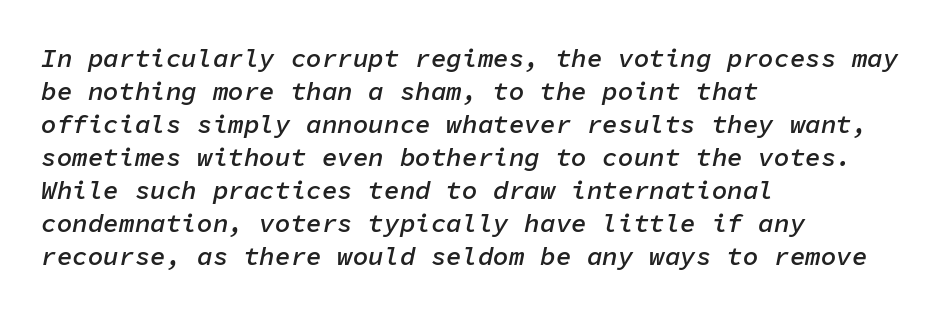
The image shows 26 px text type, italic (leaning right); set left-aligned, normal line spacing (1.27x), normal letter spacing, not underlined.
